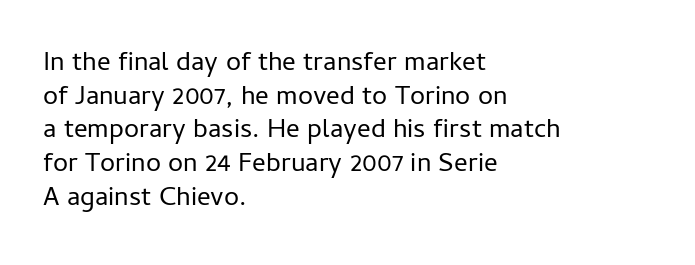
Whoever set this chose a conventional vertical rhythm. Each stroke keeps to a modest, everyday thickness or less. Is there any slant? The stems are plumb. Any mark beneath the type? The region is blank. Horizontal alignment here is leftward, the default for most running prose.
